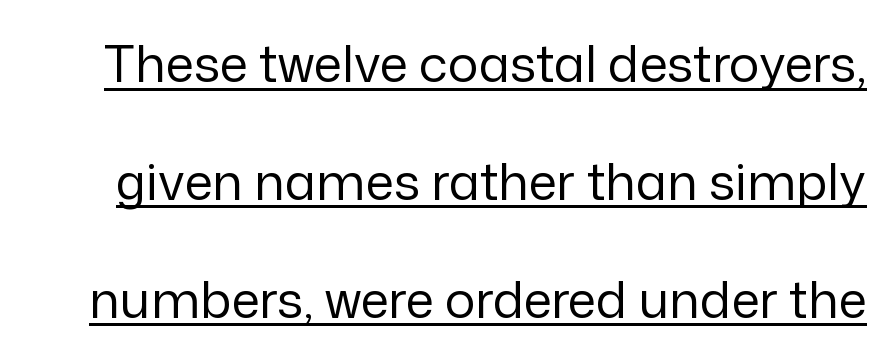
Whoever set this chose breathing room over compactness in the vertical rhythm. These lines are composed in type without serifs. Notice how the stems are strictly vertical — no italics here. Decoration check: the copy is underlined.
